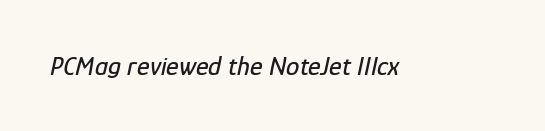
In terms of letterspacing, this is plain default setting. The glyphs are unaccompanied by any horizontal stroke below them. The text carries the slant typical of an italic or oblique font.
